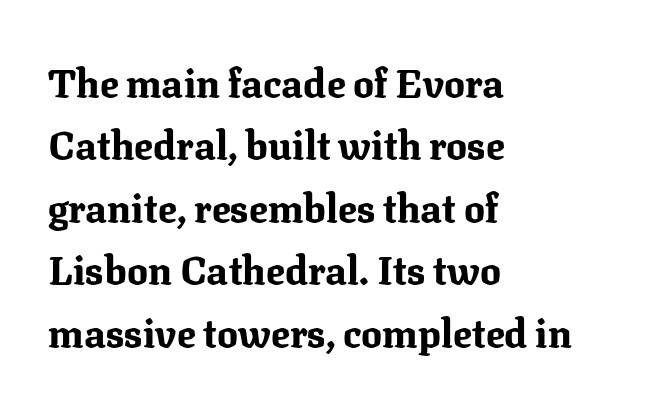
Q: Is the text bold? A: Yes.
Q: Is the text italic (slanted)? A: No, it is upright.
Q: Is the typeface a serif or a sans-serif typeface? A: Serif.
Q: Is the text underlined? A: No.
Q: How is the paragraph aligned? A: Left-aligned.
Q: Is the spacing between letters normal or unusually wide? A: Normal.
Q: Is the spacing between lines tight, normal or loose? A: Normal.
Q: Width (condensed, normal, or wide)? A: Normal.
Q: Stroke contrast? A: Medium.
Q: x-height? A: Medium.
Q: Monospaced? A: No.
